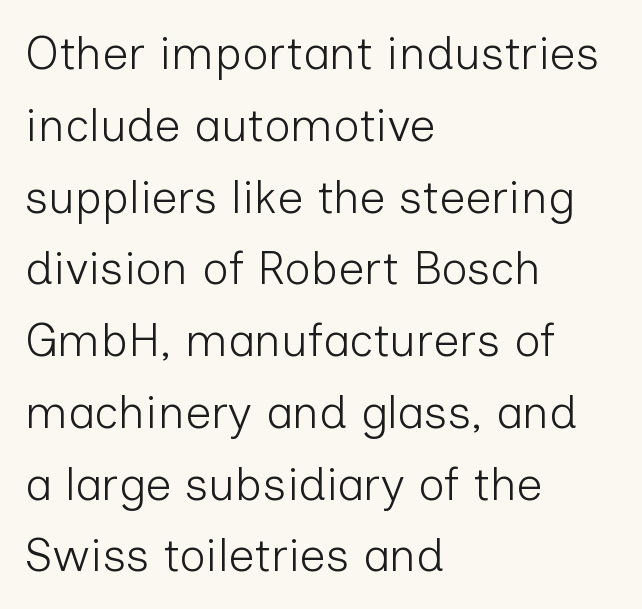
{"serif": "no", "italic": "no", "bold": "no", "weight": "light", "width": "normal", "stroke_contrast": "low", "x_height": "medium", "monospaced": "no", "underline": "no", "align": "left", "line_spacing": "normal", "line_spacing_ratio": 1.56, "letter_spacing": "normal", "letter_spacing_em": 0.0, "glyph_px": 46}
